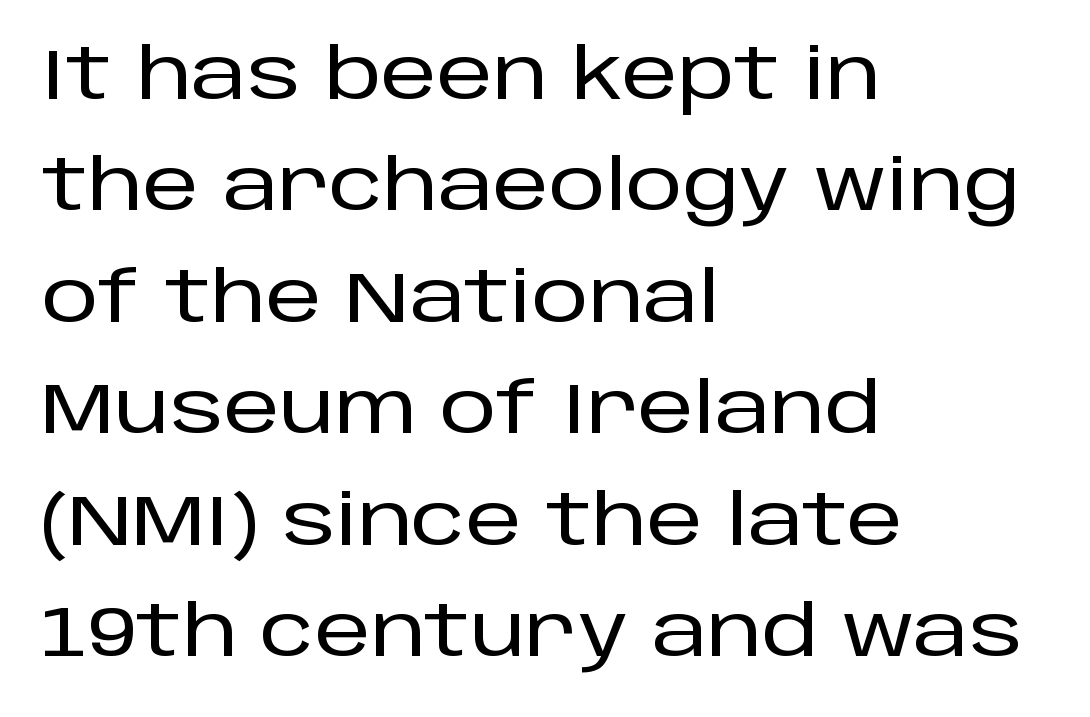
The image shows 71 px sans-serif type, upright; set left-aligned, normal line spacing (1.57x), normal letter spacing, not underlined; low stroke contrast and a large x-height.
